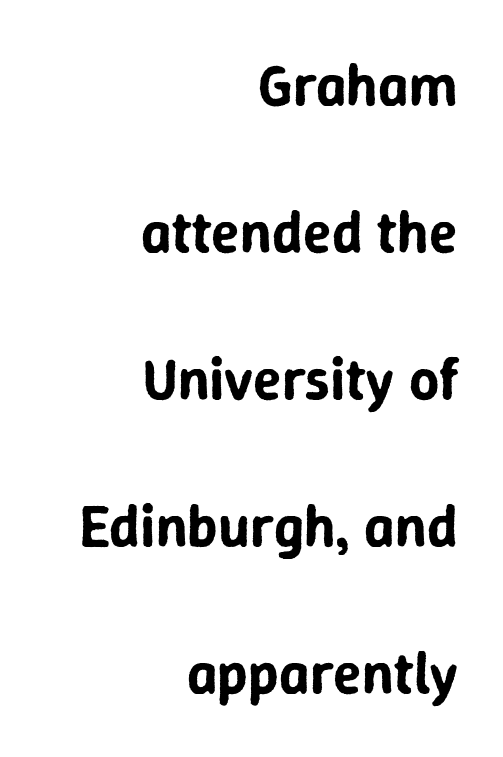
The image shows 59 px sans-serif type, upright; set right-aligned, loose line spacing (2.49x), normal letter spacing, not underlined; low stroke contrast and a medium x-height.
